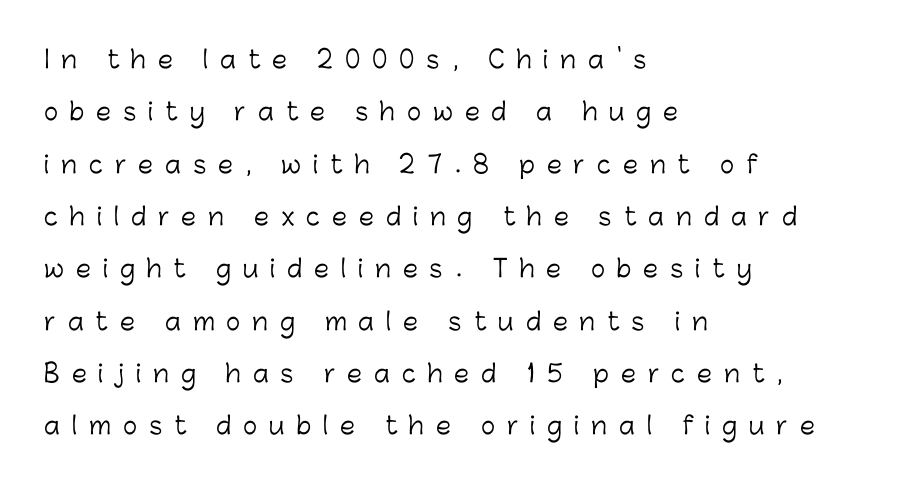
Horizontal alignment here is leftward, the default for most running prose. Letter spacing: wide. The letters stand upright; this is a roman face. This reads as an unemphasized weight, regular at the heaviest. Leading: increased.
